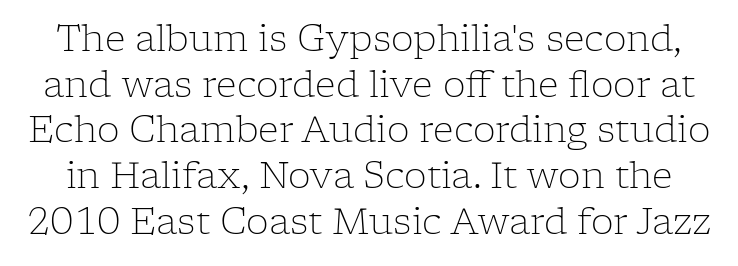
Any mark beneath the type? The region is blank. Here the designer chose a conventional face with non-uniform glyph widths. Here the glyphs are tracked normally, forming tight word shapes. A typesetter would call this leading conventional body-copy spacing. No extra ink here — the face is not bold. These lines were composed using upright roman letters.
